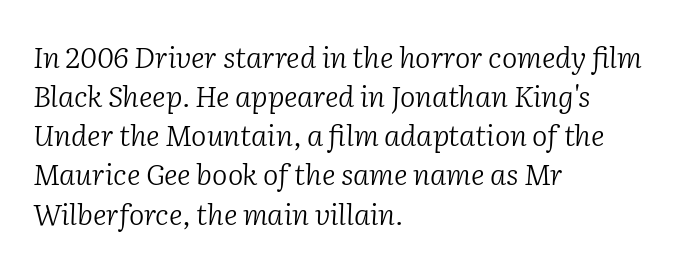
The image shows 29 px light serif type, italic (leaning right); set left-aligned, normal line spacing (1.35x), normal letter spacing, not underlined; low stroke contrast and a medium x-height.
